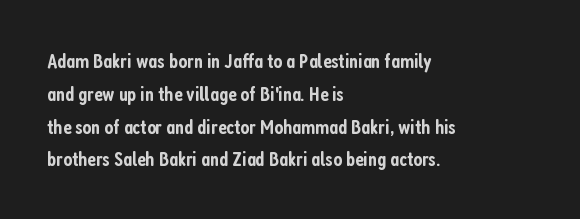
Q: Is the text bold? A: Semi-bold.
Q: Is the text italic (slanted)? A: No, it is upright.
Q: Is the text underlined? A: No.
Q: How is the paragraph aligned? A: Left-aligned.
Q: Is the spacing between letters normal or unusually wide? A: Normal.
Q: Is the spacing between lines tight, normal or loose? A: Normal.
